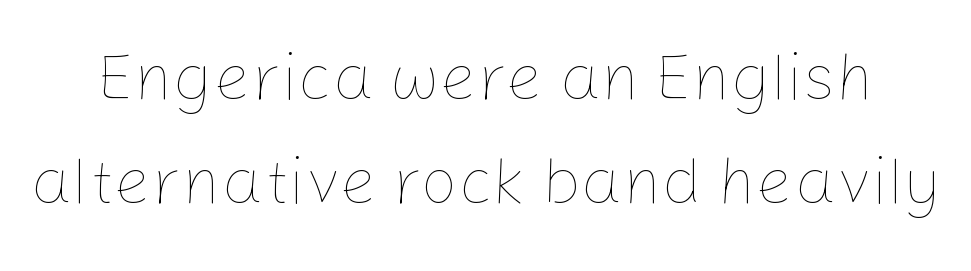
{"italic": "no", "bold": "no", "weight": "thin", "width": "normal", "stroke_contrast": "low", "x_height": "medium", "monospaced": "no", "underline": "no", "line_spacing": "normal", "line_spacing_ratio": 1.58, "letter_spacing": "normal", "letter_spacing_em": 0.0, "glyph_px": 66}
